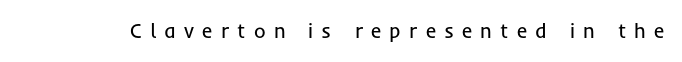
Q: Is the text bold? A: No.
Q: Is the text italic (slanted)? A: No, it is upright.
Q: Is the text underlined? A: No.
Q: Is the spacing between letters normal or unusually wide? A: Unusually wide.
